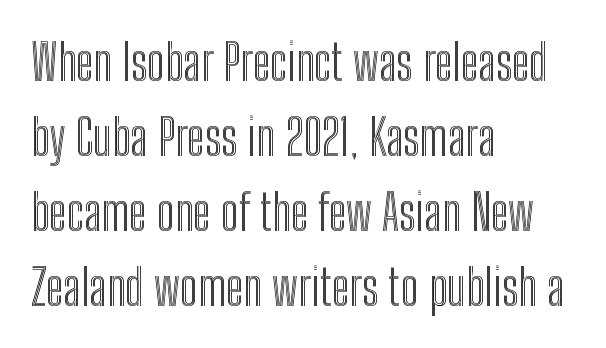
The image shows 50 px condensed type, upright; set left-aligned, normal line spacing (1.5x), normal letter spacing, not underlined; a medium x-height.
